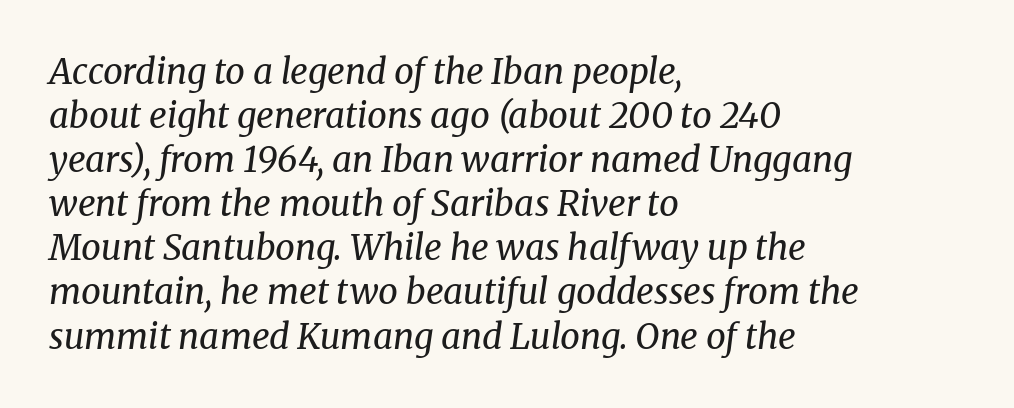
{"serif": "yes", "italic": "yes", "lean": "right", "slant_degrees": 8, "bold": "no", "weight": "regular", "width": "normal", "stroke_contrast": "medium", "x_height": "medium", "monospaced": "no", "underline": "no", "align": "left", "line_spacing": "normal", "line_spacing_ratio": 1.26, "letter_spacing": "normal", "letter_spacing_em": 0.0, "glyph_px": 35}
